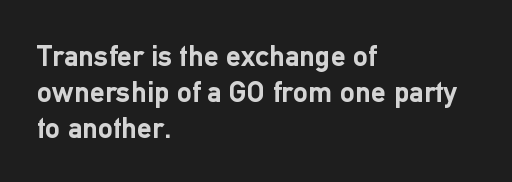
{"serif": "no", "italic": "no", "bold": "yes", "weight": "semibold", "width": "normal", "stroke_contrast": "low", "x_height": "medium", "monospaced": "no", "underline": "no", "align": "left", "line_spacing_ratio": 1.2, "letter_spacing": "normal", "letter_spacing_em": 0.0, "glyph_px": 30}
